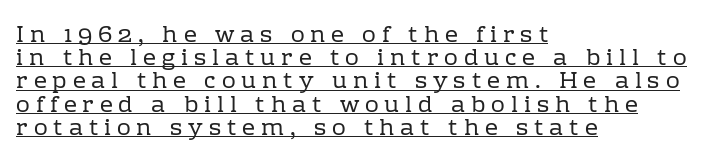
The passage shown is not bold in any degree. The tracking reads as deliberately expanded to a designer's eye. Quick note: interline space is minimal. Each line of the rendering has a horizontal stroke beneath the glyphs. The rendering anchors every line to the left-hand side. Posture: straight, roman, zero tilt.
